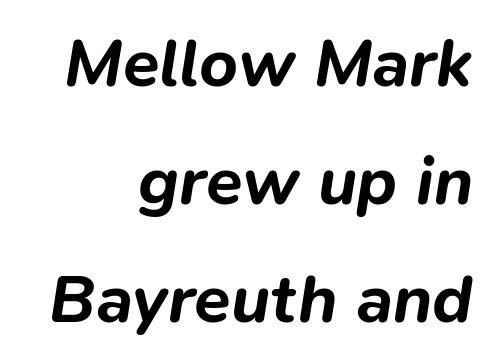
Q: Is the text bold? A: Yes.
Q: Is the text italic (slanted)? A: Yes, it leans right by about 9 degrees.
Q: Is the text underlined? A: No.
Q: How is the paragraph aligned? A: Right-aligned.
Q: Is the spacing between letters normal or unusually wide? A: Normal.
Q: Width (condensed, normal, or wide)? A: Normal.
Q: Stroke contrast? A: Low.
Q: x-height? A: Medium.
Q: Monospaced? A: No.
